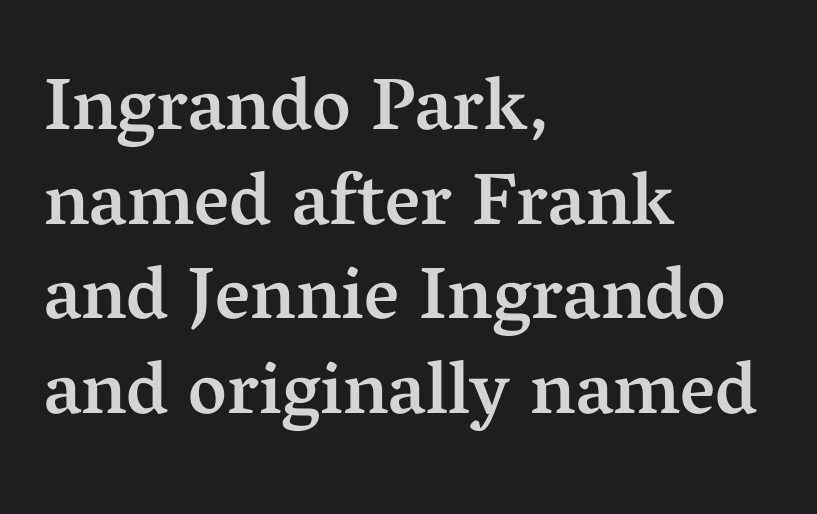
Q: Is the text bold? A: Semi-bold.
Q: Is the text italic (slanted)? A: No, it is upright.
Q: Is the typeface a serif or a sans-serif typeface? A: Serif.
Q: Is the text underlined? A: No.
Q: How is the paragraph aligned? A: Left-aligned.
Q: Is the spacing between letters normal or unusually wide? A: Normal.
Q: Is the spacing between lines tight, normal or loose? A: Normal.
Q: Width (condensed, normal, or wide)? A: Normal.
Q: Stroke contrast? A: Medium.
Q: x-height? A: Medium.
Q: Monospaced? A: No.
